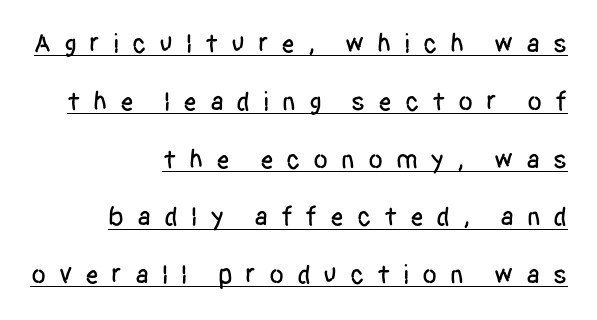
{"italic": "no", "underline": "yes", "align": "right", "line_spacing": "loose", "line_spacing_ratio": 2.14, "letter_spacing": "wide", "letter_spacing_em": 0.47, "glyph_px": 27}
